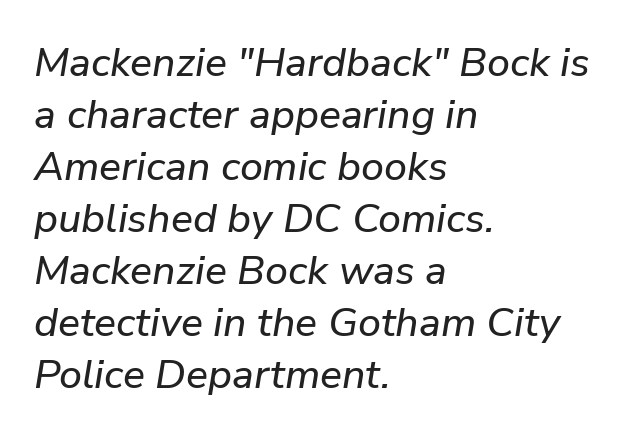
The image shows 41 px text type, italic (leaning right); set left-aligned, normal line spacing (1.27x), normal letter spacing, not underlined; low stroke contrast and a medium x-height.
